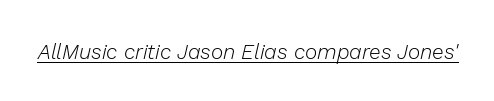
The image shows 21 px text type, italic (leaning right); set normal letter spacing, underlined.
